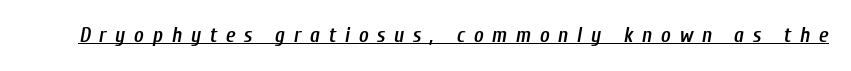
Slanted lettering throughout. Glance below the letters and you will spot a drawn line. Students, this is semibold: more ink than regular, less than bold. Loose tracking; the words dissolve into strings of separated letters.
